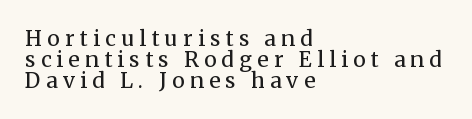
Left-aligned paragraph, ragged on the right. Students, note that the glyphs here are deliberately spaced far apart. No chunkiness to these letters — they're not bold. Summary of vertical rhythm: compact, with narrow interline spacing. This sample uses an upright cut, with every glyph sitting square on the baseline. The specimen omits any rule beneath the text block's lines.
